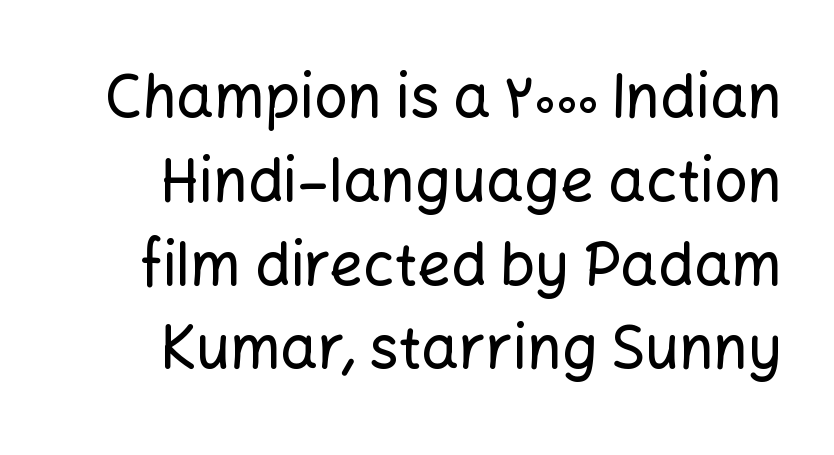
{"serif": "no", "italic": "no", "width": "normal", "stroke_contrast": "low", "x_height": "medium", "monospaced": "no", "underline": "no", "line_spacing": "normal", "line_spacing_ratio": 1.42, "letter_spacing": "normal", "letter_spacing_em": 0.0, "glyph_px": 59}
